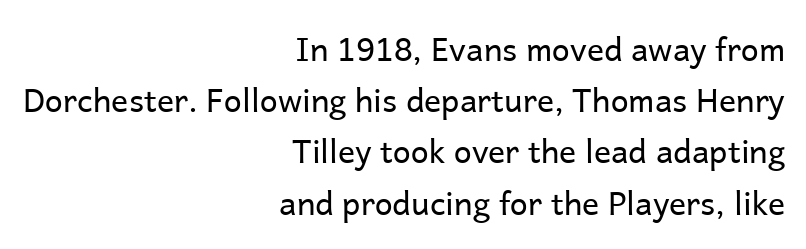
{"serif": "no", "italic": "no", "bold": "no", "weight": "regular", "width": "normal", "stroke_contrast": "low", "x_height": "medium", "monospaced": "no", "underline": "no", "align": "right", "line_spacing": "normal", "line_spacing_ratio": 1.6, "letter_spacing": "normal", "letter_spacing_em": 0.0, "glyph_px": 32}
